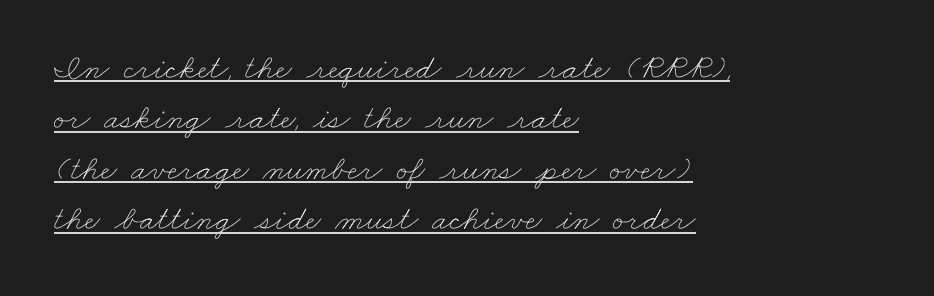
These lines are rendered in a variable-pitch font. Alignment: flush left. Standard letterfit; no display-style spreading of the glyphs. Stem width sits at or under what a default text font uses. The string is rendered with underlining switched on.
